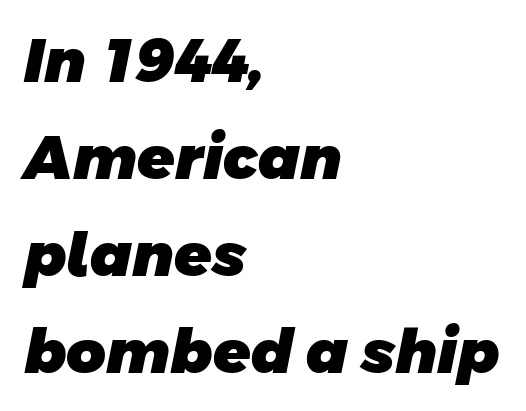
Each letter keeps its own natural width here, so spacing adapts to shape. The letters carry no serifs — their stems end cleanly without finishing strokes. Students, note that the glyphs here touch the page at normal intervals. Heft: maximum for text — a bold.
